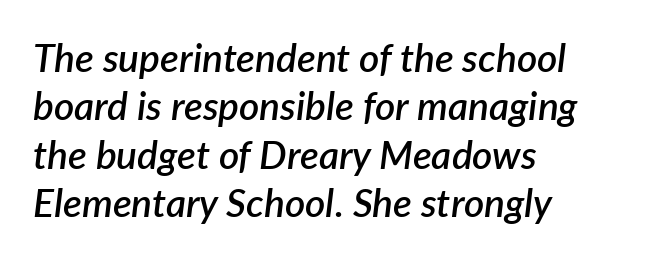
{"italic": "yes", "lean": "right", "slant_degrees": 7, "bold": "semi", "weight": "semibold", "width": "normal", "stroke_contrast": "low", "x_height": "medium", "monospaced": "no", "underline": "no", "align": "left", "line_spacing_ratio": 1.24, "letter_spacing": "normal", "letter_spacing_em": 0.0, "glyph_px": 39}
